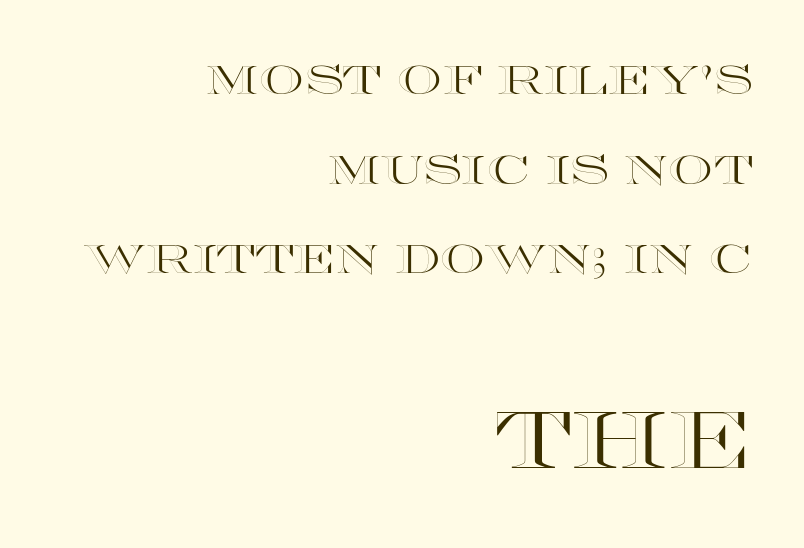
{"italic": "no", "width": "wide", "x_height": "large", "monospaced": "no", "underline": "no", "align": "right", "line_spacing": "loose", "line_spacing_ratio": 2.24, "letter_spacing": "normal", "letter_spacing_em": 0.0, "larger_block": "second", "size_ratio": 2.0, "glyph_px": 80}
